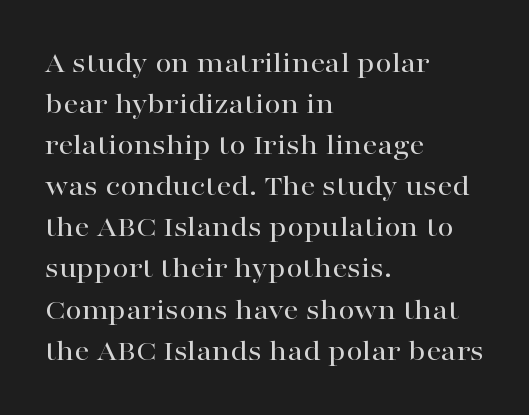
Q: Is the text italic (slanted)? A: No, it is upright.
Q: Is the typeface a serif or a sans-serif typeface? A: Serif.
Q: Is the text underlined? A: No.
Q: How is the paragraph aligned? A: Left-aligned.
Q: Is the spacing between letters normal or unusually wide? A: Normal.
Q: Is the spacing between lines tight, normal or loose? A: Normal.
Q: Width (condensed, normal, or wide)? A: Wide.
Q: Stroke contrast? A: High.
Q: x-height? A: Medium.
Q: Monospaced? A: No.
